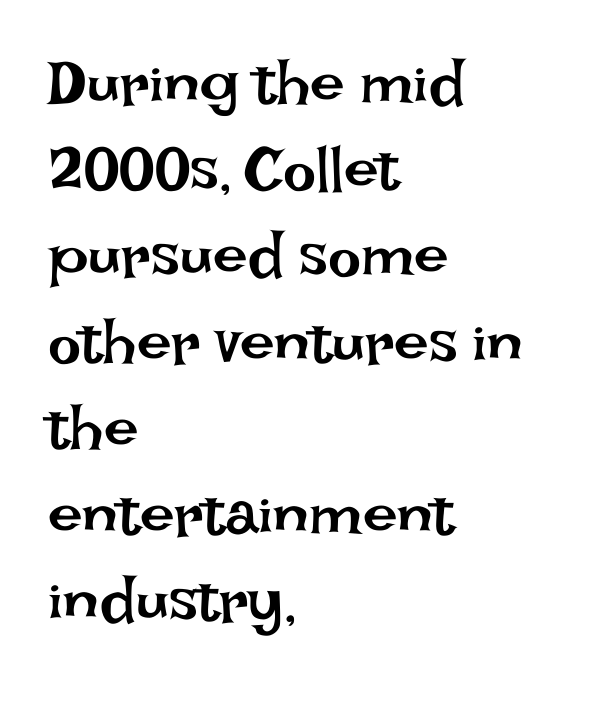
Q: Is the text bold? A: No.
Q: Is the text italic (slanted)? A: No, it is upright.
Q: Is the text underlined? A: No.
Q: How is the paragraph aligned? A: Left-aligned.
Q: Is the spacing between letters normal or unusually wide? A: Normal.
Q: Is the spacing between lines tight, normal or loose? A: Normal.
Q: Width (condensed, normal, or wide)? A: Normal.
Q: Stroke contrast? A: Low.
Q: x-height? A: Large.
Q: Monospaced? A: No.
